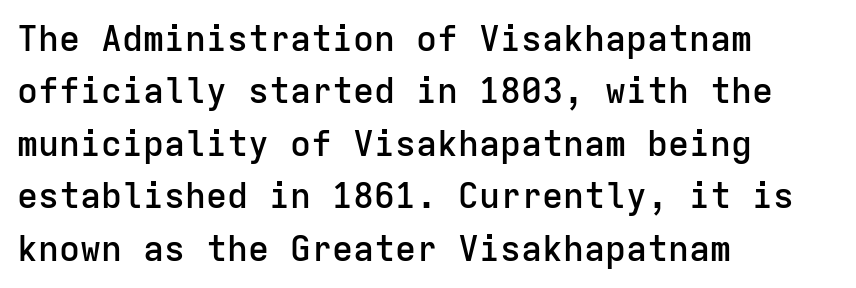
The font's upright variant was chosen for this text. Default kerning and tracking; the words read as compact shapes. Looks like terminal output: every glyph gets an equal slot. Rows of type keep a routine distance in the vertical direction. Plain, unruled lines of type.
